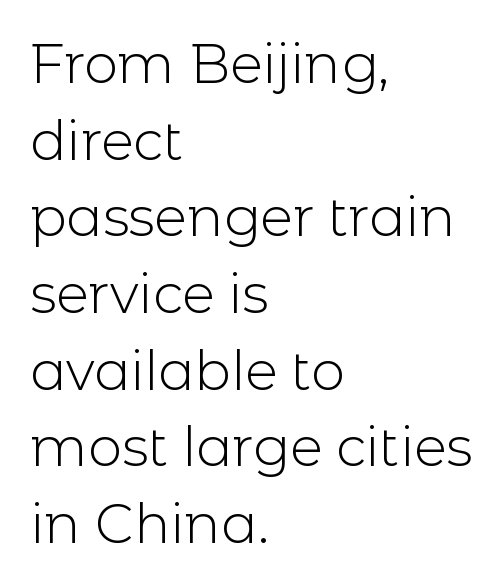
Q: Is the text bold? A: No.
Q: Is the text italic (slanted)? A: No, it is upright.
Q: Is the typeface a serif or a sans-serif typeface? A: Sans-serif.
Q: Is the text underlined? A: No.
Q: How is the paragraph aligned? A: Left-aligned.
Q: Is the spacing between letters normal or unusually wide? A: Normal.
Q: Is the spacing between lines tight, normal or loose? A: Normal.
Q: Width (condensed, normal, or wide)? A: Normal.
Q: x-height? A: Medium.
Q: Monospaced? A: No.
